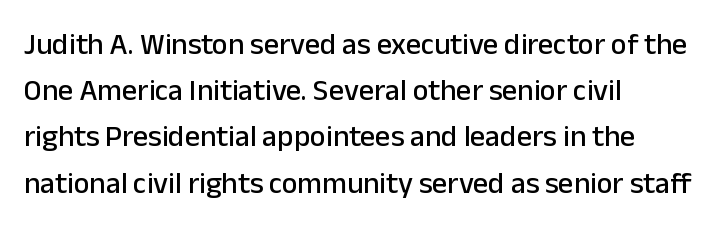
The designer left line spacing at the default. A sans-serif font was chosen for this passage. The lettering stays uniformly vertical, giving the passage a roman look. Type without underlining. Visually the block forms a straight wall on the left and a jagged coastline on the right.
